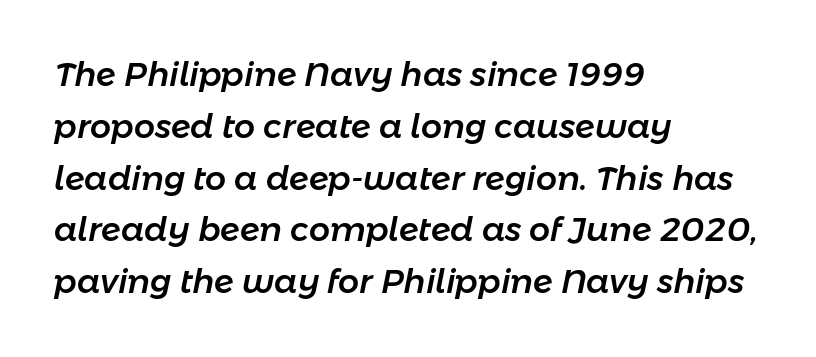
The image shows 33 px text type, italic (leaning right); set left-aligned, normal line spacing (1.57x), normal letter spacing, not underlined; low stroke contrast and a medium x-height.
